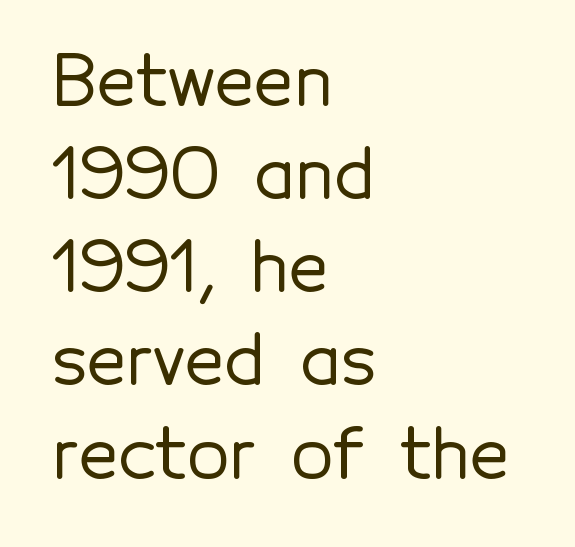
The font family rendered here belongs to the sans-serif group. Here the designer chose a conventional face with non-uniform glyph widths. Every row of glyphs begins at an identical x-position on the left. Underline: absent. Regarding leading, the lines here are spaced in the standard way.
